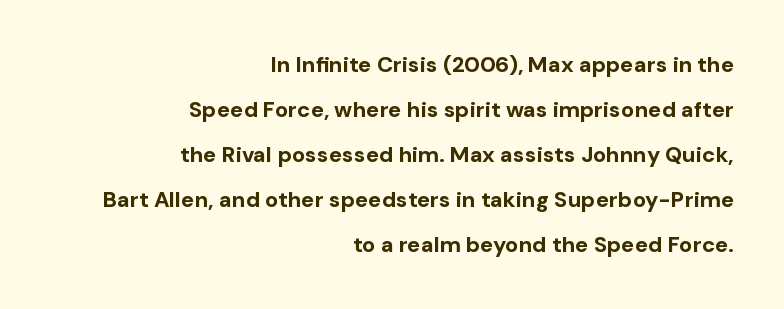
No word sits above an underline. Typesetter's note: full bold, strokes at maximum text heaviness. Between one letter and the next there's only the usual sliver of space. Alignment: flush right. When letters stand straight like this, we call the style roman or upright. Vertical spacing — loose.
